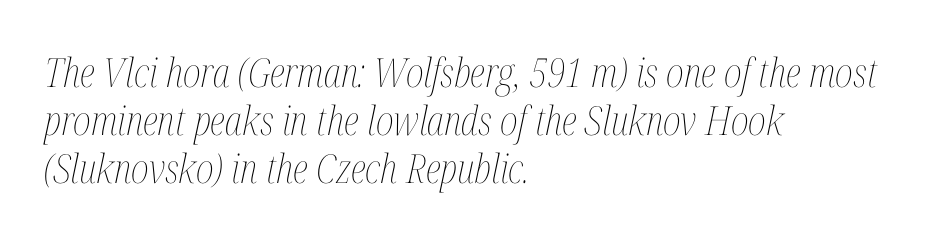
The image shows 40 px thin, condensed type, italic (leaning right); set left-aligned, line spacing 1.2x, normal letter spacing, not underlined; medium stroke contrast and a medium x-height.
